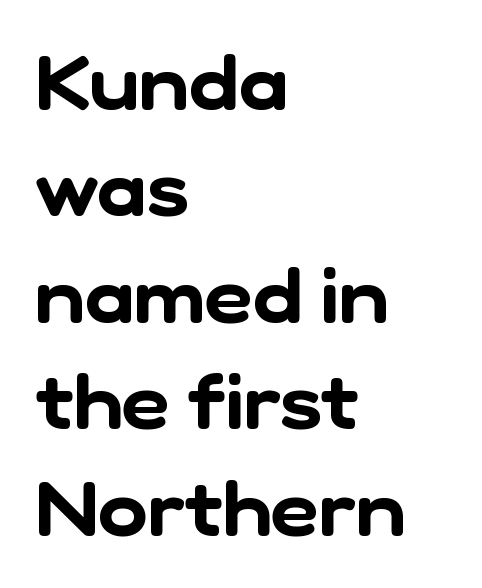
Q: Is the typeface a serif or a sans-serif typeface? A: Sans-serif.
Q: Is the text underlined? A: No.
Q: How is the paragraph aligned? A: Left-aligned.
Q: Is the spacing between letters normal or unusually wide? A: Normal.
Q: Is the spacing between lines tight, normal or loose? A: Normal.
Q: Width (condensed, normal, or wide)? A: Normal.
Q: Stroke contrast? A: Low.
Q: x-height? A: Medium.
Q: Monospaced? A: No.
